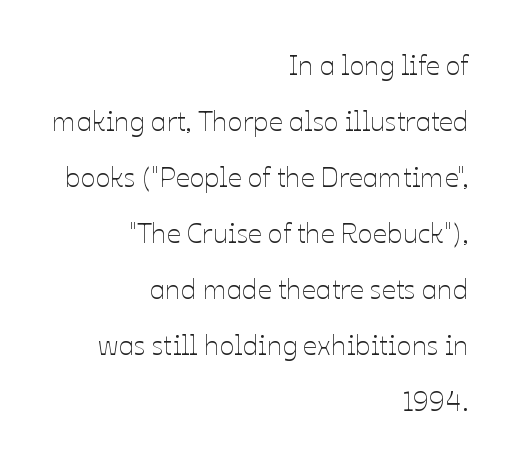
{"italic": "no", "bold": "no", "weight": "thin", "width": "normal", "stroke_contrast": "low", "x_height": "medium", "monospaced": "no", "underline": "no", "align": "right", "line_spacing": "loose", "line_spacing_ratio": 2.0, "letter_spacing": "normal", "letter_spacing_em": 0.0, "glyph_px": 28}
